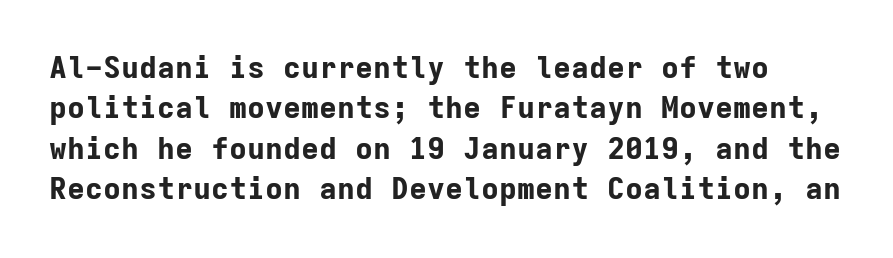
The image shows 30 px bold sans-serif type, upright, monospaced; set normal line spacing (1.35x), normal letter spacing, not underlined; low stroke contrast and a medium x-height.
